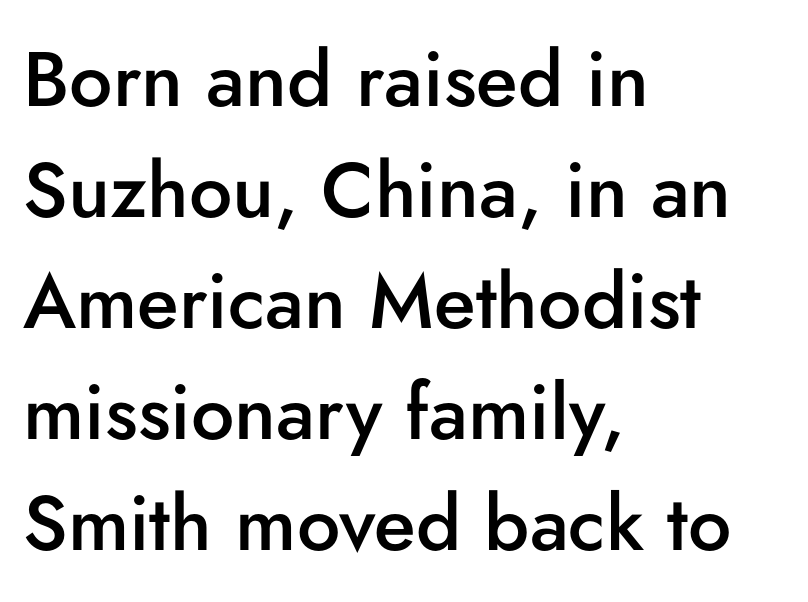
The image shows 77 px semibold sans-serif type, upright; set left-aligned, normal line spacing (1.44x), normal letter spacing, not underlined; low stroke contrast and a small x-height.
